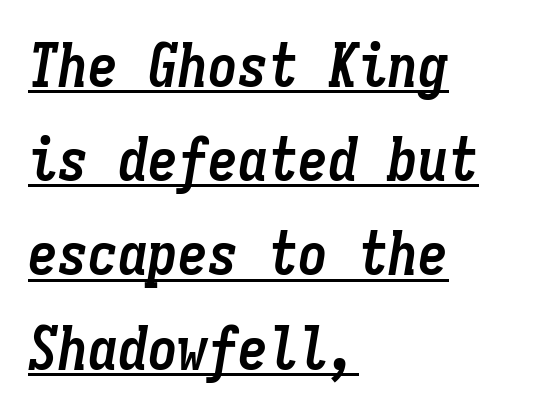
{"italic": "yes", "lean": "right", "slant_degrees": 9, "bold": "yes", "weight": "semibold", "width": "condensed", "stroke_contrast": "low", "x_height": "medium", "monospaced": "yes", "underline": "yes", "align": "left", "line_spacing": "normal", "line_spacing_ratio": 1.57, "letter_spacing": "normal", "letter_spacing_em": 0.0, "glyph_px": 60}
